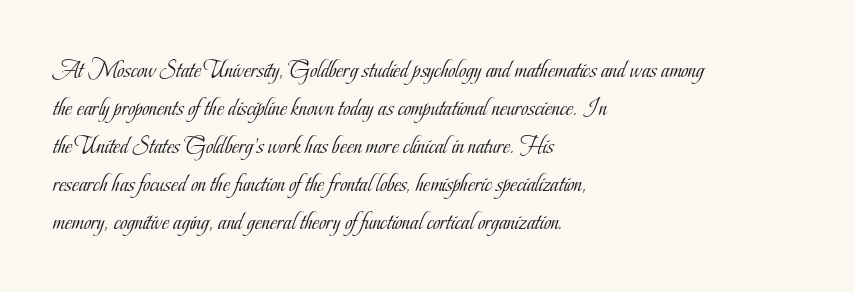
Q: Is the text bold? A: No.
Q: Is the text italic (slanted)? A: Yes.
Q: Is the text underlined? A: No.
Q: How is the paragraph aligned? A: Left-aligned.
Q: Is the spacing between letters normal or unusually wide? A: Normal.
Q: Is the spacing between lines tight, normal or loose? A: Normal.
